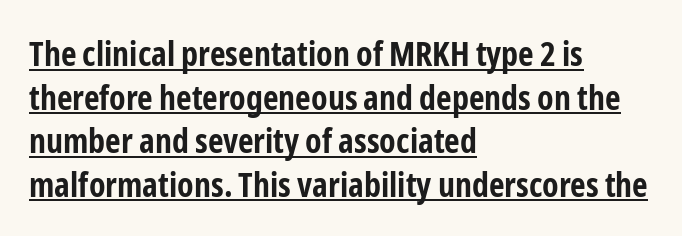
Q: Is the text bold? A: Yes.
Q: Is the text italic (slanted)? A: No, it is upright.
Q: Is the typeface a serif or a sans-serif typeface? A: Sans-serif.
Q: Is the text underlined? A: Yes.
Q: How is the paragraph aligned? A: Left-aligned.
Q: Is the spacing between letters normal or unusually wide? A: Normal.
Q: Is the spacing between lines tight, normal or loose? A: Normal.
Q: Width (condensed, normal, or wide)? A: Condensed.
Q: Stroke contrast? A: Low.
Q: x-height? A: Medium.
Q: Monospaced? A: No.
